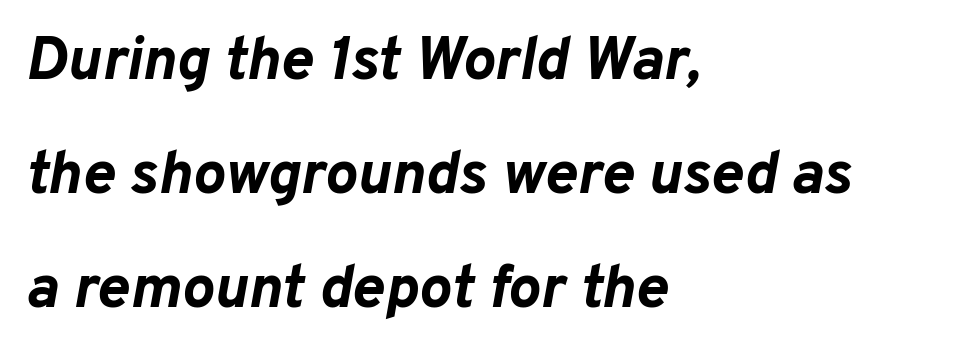
Q: Is the text bold? A: Yes.
Q: Is the text italic (slanted)? A: Yes, it leans right by about 10 degrees.
Q: Is the text underlined? A: No.
Q: How is the paragraph aligned? A: Left-aligned.
Q: Is the spacing between letters normal or unusually wide? A: Normal.
Q: Width (condensed, normal, or wide)? A: Normal.
Q: Stroke contrast? A: Low.
Q: x-height? A: Medium.
Q: Monospaced? A: No.
